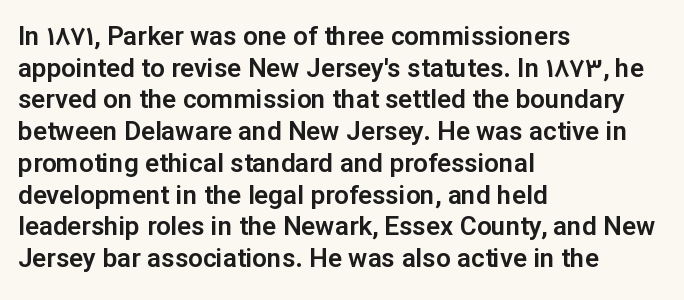
The lettering stays uniformly vertical, giving the passage a roman look. The baseline area is clear. The setting favours the left margin, as ordinary paragraphs usually do. These lines keep a tight, regular rhythm from letter to letter.
